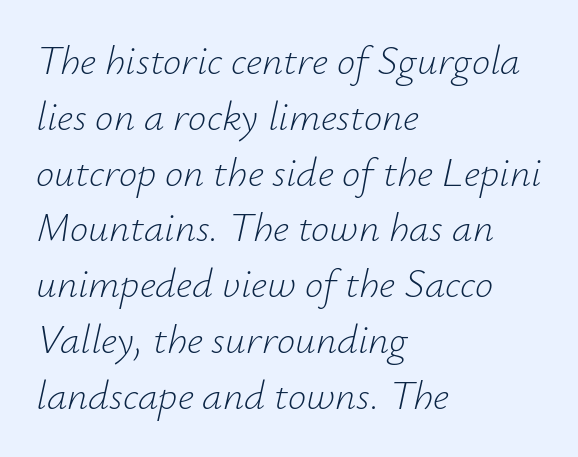
The weight tops out at a normal text grade. Alignment: flush left. Is the letter spacing exaggerated? No — it looks like the ordinary default. Is this a fixed-width face? No — the glyphs have proportional, varying widths.
